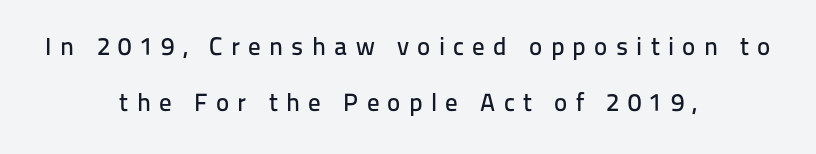
Between one letter and the next there's a generous, obvious gap. The axis of the letterforms is exactly vertical. Descenders are the only things crossing below the line. Students, observe: this is what heavily led, spacious text looks like. Each line is balanced around a shared central axis.
